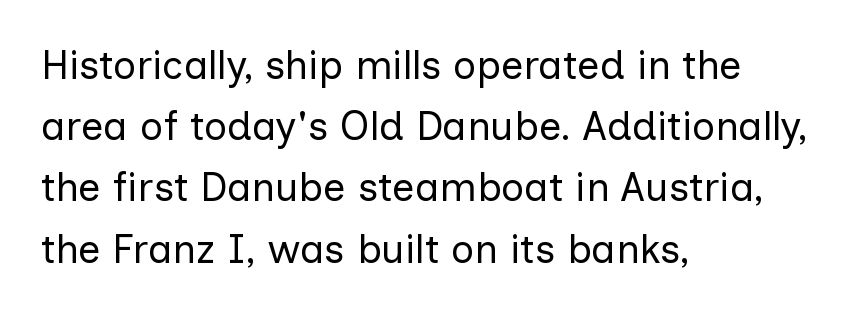
A quiet, ordinary-to-light weight characterises the typeface. Type style note: lacks serifs. Layout note: lines flush left. The glyphs are unaccompanied by any horizontal stroke below them. The leading is moderate, giving the passage an even texture. No extra tracking has been applied to these lines.
